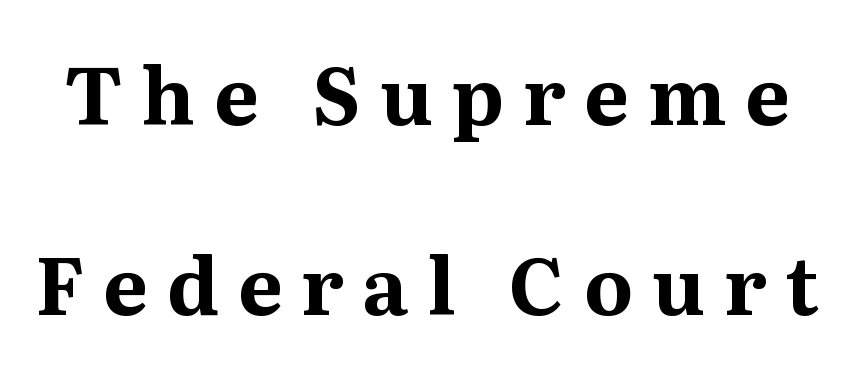
{"serif": "yes", "italic": "no", "bold": "yes", "weight": "bold", "width": "normal", "stroke_contrast": "medium", "x_height": "medium", "monospaced": "no", "underline": "no", "line_spacing": "loose", "line_spacing_ratio": 2.4, "letter_spacing": "wide", "letter_spacing_em": 0.24, "glyph_px": 79}
